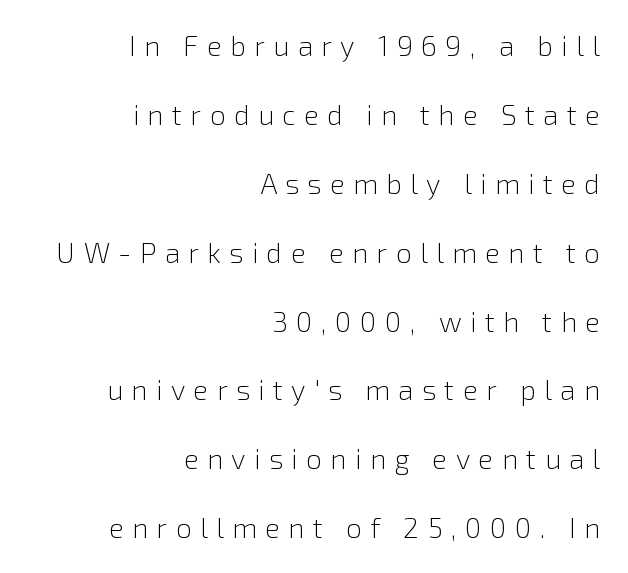
Heft: none added — not bold. Typographically, this falls in the sans-serif category. Note the varied advance widths — an 'i' is clearly narrower than an 'm'. Compared with typical body copy, the letter spacing here is much looser. Words float on clear page, feet unadorned. The text block is weighted toward the right margin, trailing off unevenly leftward.
